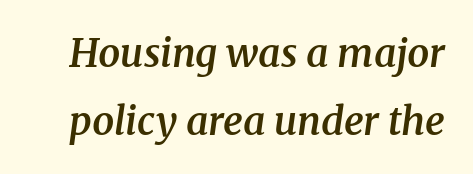
Rule under the text: the space is simply empty. This rendering leaves character spacing at its baseline value. The glyphs in this specimen are seriffed. The rendering applies a slant to the glyphs. As a designer I'd log this as weight 600, semibold. Think of a printed novel: that variable character pitch is what you see here.
